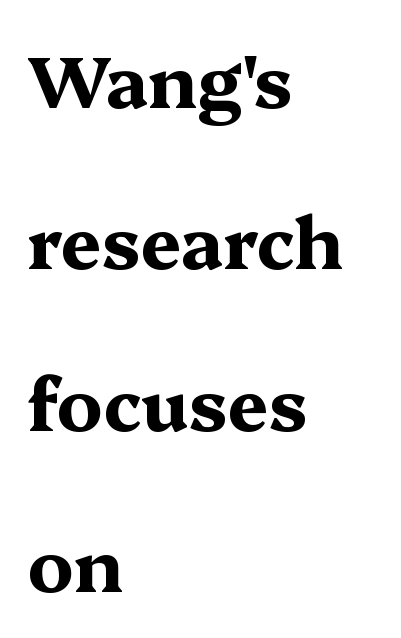
Regarding leading, the lines here are spaced well apart. This rendering features lettering with no underline. A typesetter would label this face a serif. How heavy is the stroke? Heavy — this is a bold. This sample has the flowing, uneven cadence of proportional lettering.
